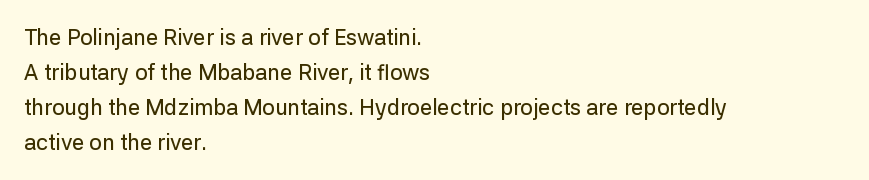
The image shows 22 px text type, upright; set left-aligned, normal line spacing (1.59x), normal letter spacing, not underlined.
